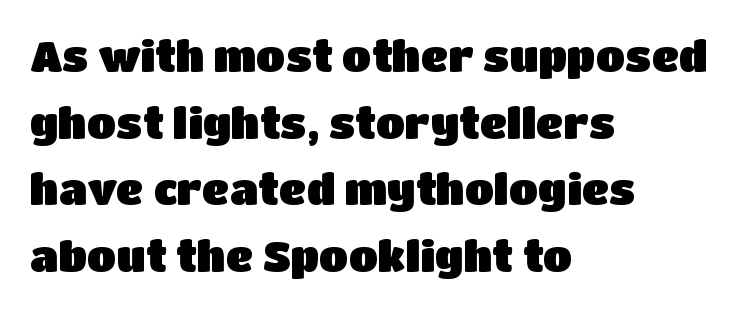
The image shows 43 px sans-serif type, upright; set left-aligned, normal line spacing (1.55x), normal letter spacing, not underlined; low stroke contrast and a large x-height.
